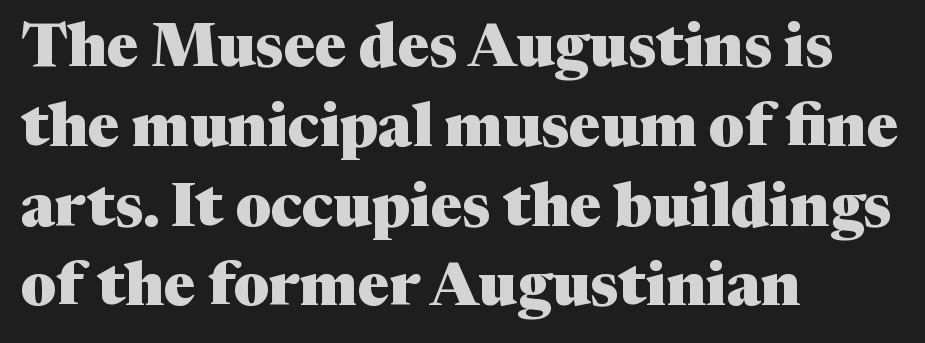
The image shows 60 px heavy serif type, upright; set left-aligned, normal line spacing (1.33x), normal letter spacing, not underlined; medium stroke contrast and a medium x-height.
